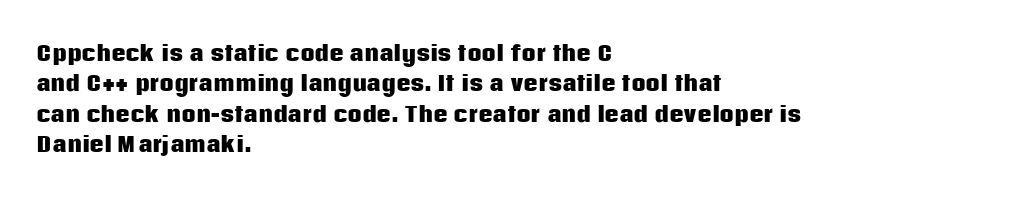
{"italic": "no", "bold": "yes", "underline": "no", "align": "left", "line_spacing": "normal", "line_spacing_ratio": 1.52, "letter_spacing": "normal", "letter_spacing_em": 0.0, "glyph_px": 20}
